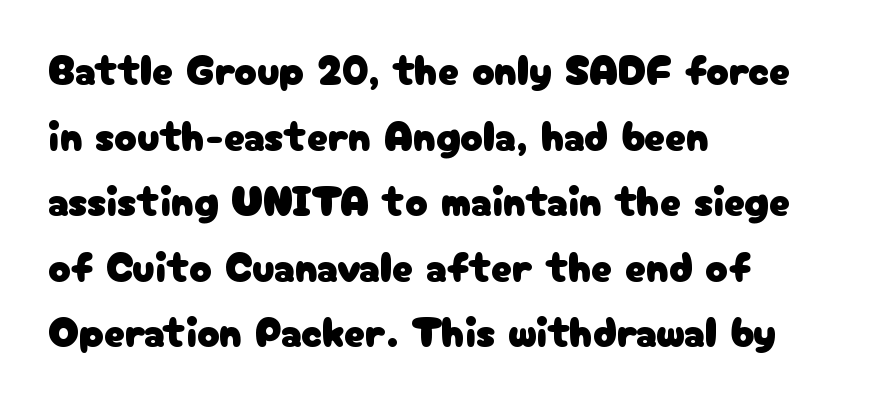
Ascenders rise straight up at ninety degrees. A normal amount of white space separates one row of letters from the next. Alignment: flush left. Examine the stroke ends and you'll find no serifs. Spacing between characters is what you'd get straight out of the box.
